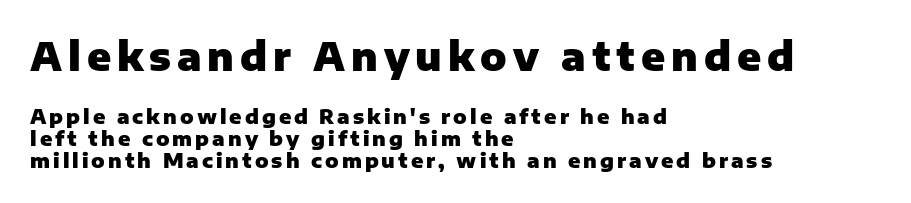
Q: Is the text bold? A: Yes.
Q: Is the text italic (slanted)? A: No, it is upright.
Q: Is the typeface a serif or a sans-serif typeface? A: Sans-serif.
Q: Is the text underlined? A: No.
Q: How is the paragraph aligned? A: Left-aligned.
Q: Is the spacing between lines tight, normal or loose? A: Tight.
Q: Which block of text is set in a larger size, the first (top) or the second (bottom)? A: The first (top) one.
Q: Width (condensed, normal, or wide)? A: Normal.
Q: Stroke contrast? A: Low.
Q: x-height? A: Medium.
Q: Monospaced? A: No.
